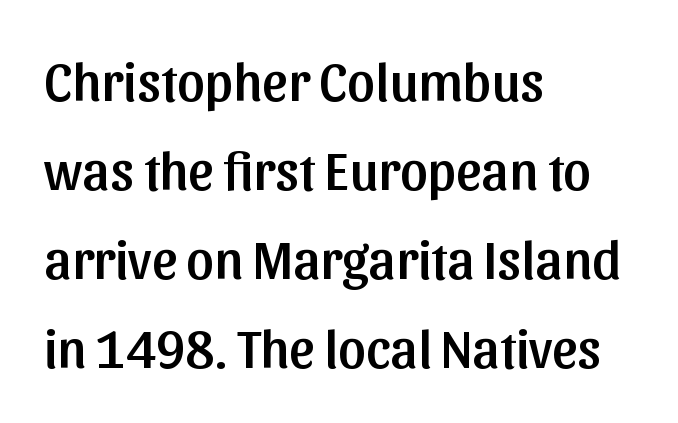
{"serif": "no", "italic": "no", "width": "normal", "stroke_contrast": "low", "x_height": "medium", "monospaced": "no", "underline": "no", "align": "left", "line_spacing": "normal", "line_spacing_ratio": 1.62, "letter_spacing": "normal", "letter_spacing_em": 0.0, "glyph_px": 55}
